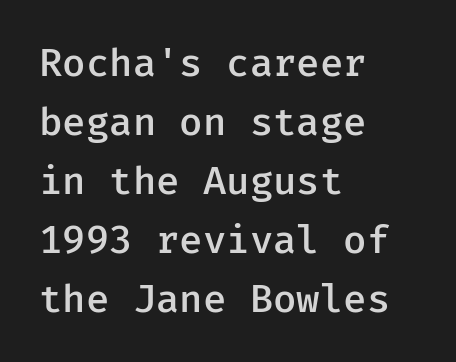
The image shows 39 px semibold sans-serif type, upright; set left-aligned, normal line spacing (1.51x), normal letter spacing, not underlined; low stroke contrast and a medium x-height.
